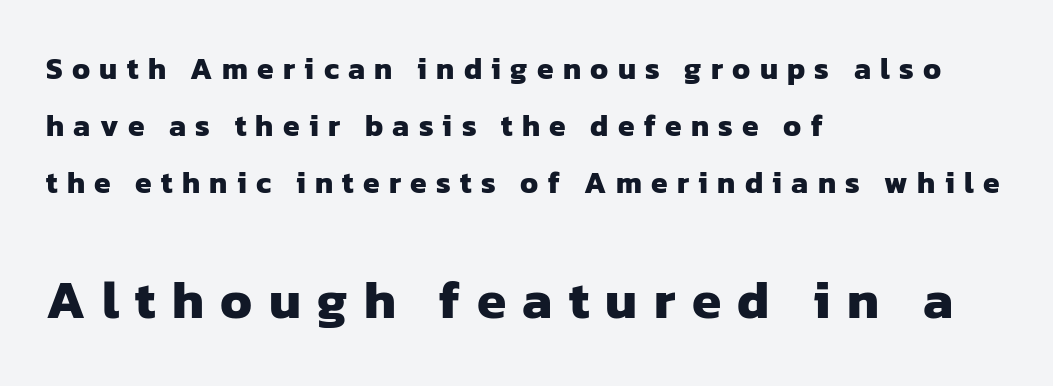
Q: Is the text bold? A: Yes.
Q: Is the typeface a serif or a sans-serif typeface? A: Sans-serif.
Q: Is the text underlined? A: No.
Q: How is the paragraph aligned? A: Left-aligned.
Q: Is the spacing between letters normal or unusually wide? A: Unusually wide.
Q: Is the spacing between lines tight, normal or loose? A: Loose.
Q: Which block of text is set in a larger size, the first (top) or the second (bottom)? A: The second (bottom) one.
Q: Width (condensed, normal, or wide)? A: Normal.
Q: Stroke contrast? A: Low.
Q: x-height? A: Medium.
Q: Monospaced? A: No.
